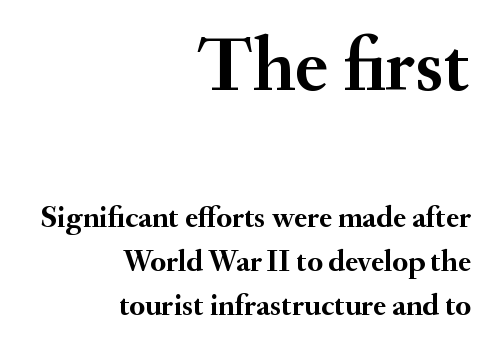
{"serif": "yes", "italic": "no", "bold": "yes", "weight": "semibold", "width": "normal", "stroke_contrast": "medium", "x_height": "small", "monospaced": "no", "underline": "no", "align": "right", "line_spacing": "normal", "line_spacing_ratio": 1.41, "letter_spacing": "normal", "letter_spacing_em": 0.0, "larger_block": "first", "size_ratio": 2.52, "glyph_px": 78}
